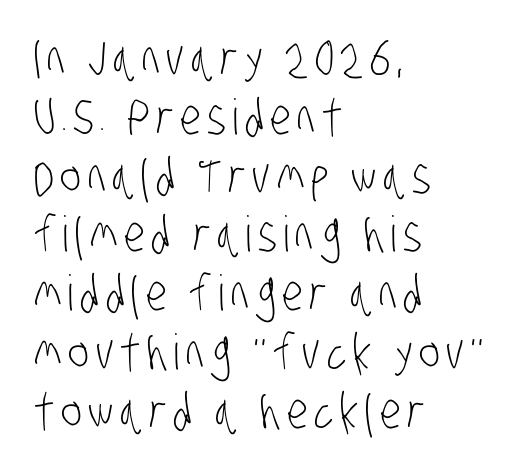
{"serif": "no", "bold": "no", "weight": "light", "width": "condensed", "stroke_contrast": "low", "x_height": "large", "monospaced": "no", "underline": "no", "align": "left", "line_spacing_ratio": 1.2, "glyph_px": 49}
